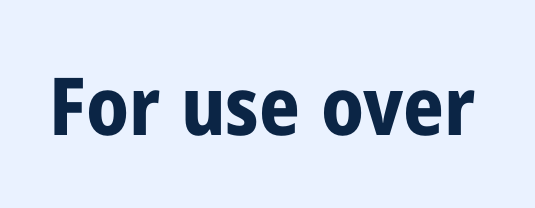
Q: Is the text bold? A: Yes.
Q: Is the text italic (slanted)? A: No, it is upright.
Q: Is the typeface a serif or a sans-serif typeface? A: Sans-serif.
Q: Is the text underlined? A: No.
Q: Is the spacing between letters normal or unusually wide? A: Normal.
Q: Width (condensed, normal, or wide)? A: Condensed.
Q: Stroke contrast? A: Low.
Q: x-height? A: Medium.
Q: Monospaced? A: No.
